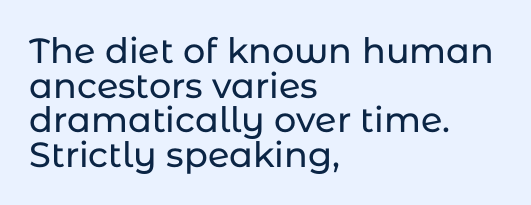
The image shows 35 px sans-serif type, upright; set left-aligned, tight line spacing (0.99x), normal letter spacing, not underlined; low stroke contrast and a medium x-height.
